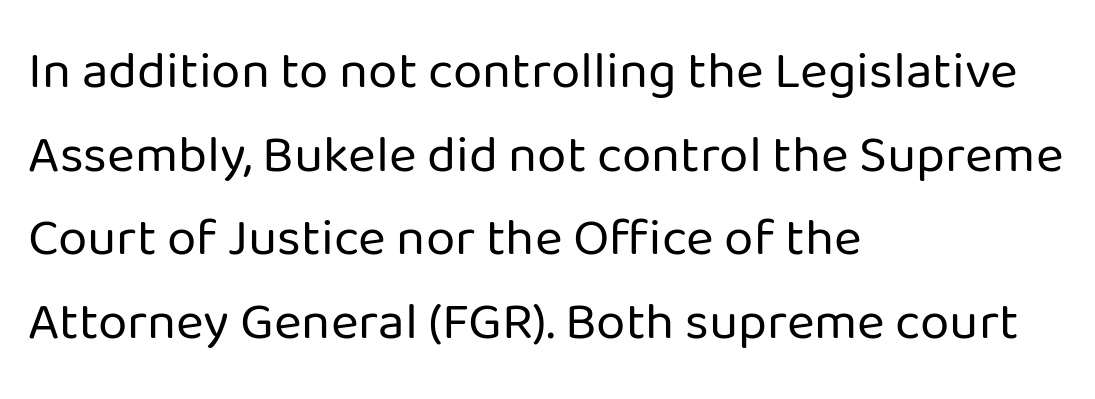
Q: Is the text bold? A: No.
Q: Is the text italic (slanted)? A: No, it is upright.
Q: Is the typeface a serif or a sans-serif typeface? A: Sans-serif.
Q: Is the text underlined? A: No.
Q: How is the paragraph aligned? A: Left-aligned.
Q: Is the spacing between letters normal or unusually wide? A: Normal.
Q: Is the spacing between lines tight, normal or loose? A: Normal.
Q: Width (condensed, normal, or wide)? A: Normal.
Q: Stroke contrast? A: Low.
Q: x-height? A: Medium.
Q: Monospaced? A: No.
